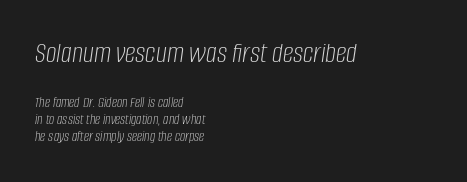
The image shows 30 px light, condensed type, italic (leaning right); set left-aligned, tight line spacing (1.14x), normal letter spacing, not underlined; the first (top) block is 2.0x larger; low stroke contrast and a large x-height.
